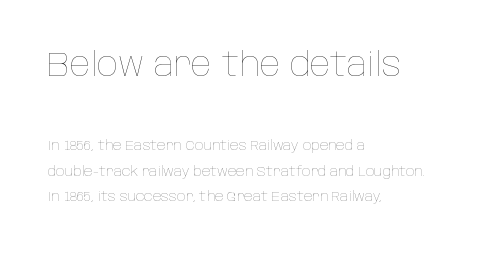
Q: Is the text bold? A: No.
Q: Is the text italic (slanted)? A: No, it is upright.
Q: Is the text underlined? A: No.
Q: How is the paragraph aligned? A: Left-aligned.
Q: Is the spacing between letters normal or unusually wide? A: Normal.
Q: Which block of text is set in a larger size, the first (top) or the second (bottom)? A: The first (top) one.
Q: Width (condensed, normal, or wide)? A: Condensed.
Q: Stroke contrast? A: Low.
Q: x-height? A: Large.
Q: Monospaced? A: No.
